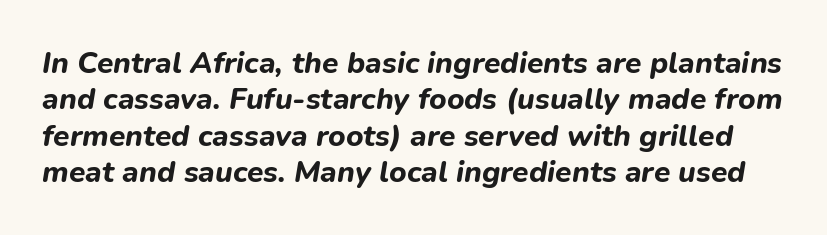
The image shows 30 px bold type, italic (leaning right); set line spacing 1.21x, normal letter spacing, not underlined; low stroke contrast and a medium x-height.
